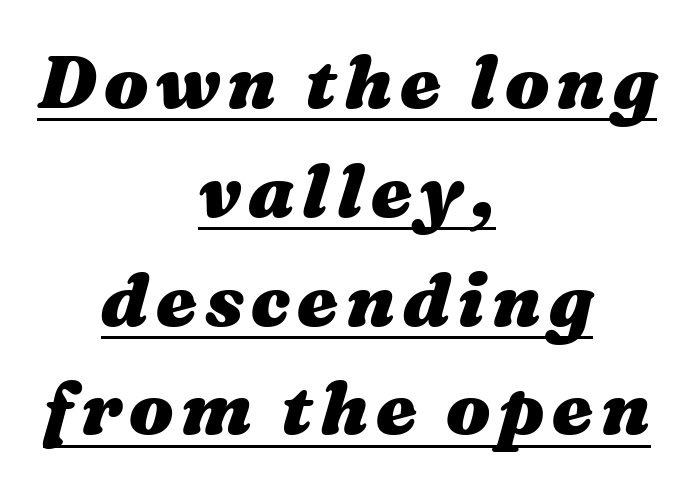
{"italic": "yes", "lean": "right", "slant_degrees": 16, "bold": "yes", "weight": "heavy", "width": "wide", "stroke_contrast": "medium", "x_height": "medium", "monospaced": "no", "underline": "yes", "align": "center", "line_spacing": "normal", "line_spacing_ratio": 1.47, "glyph_px": 74}
